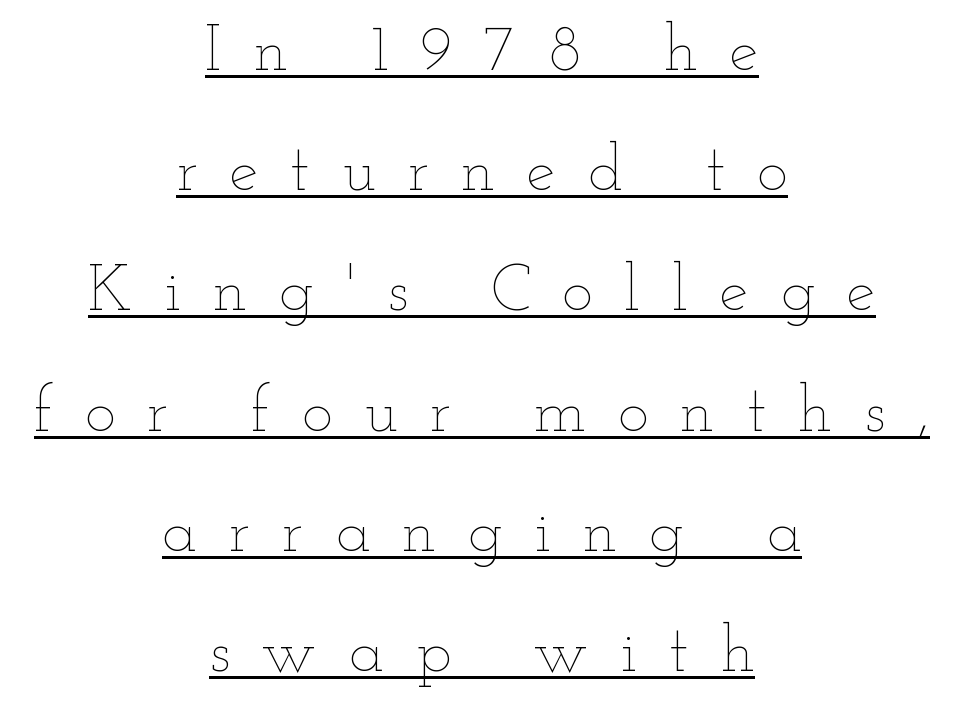
Proportional: the letters do not fall into vertical columns. One-word summary of the alignment: center. Rendered with straight, roman letterforms. In terms of letterspacing, this is a distinctly airy, spread setting.
